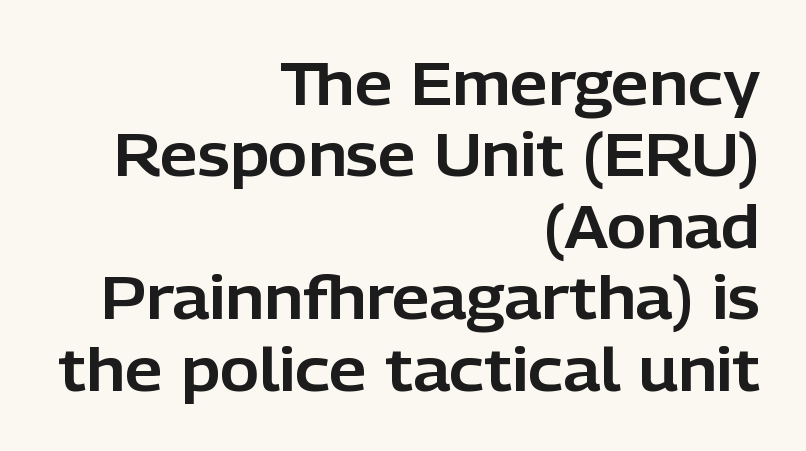
{"serif": "no", "italic": "no", "width": "normal", "stroke_contrast": "low", "x_height": "medium", "monospaced": "no", "underline": "no", "align": "right", "line_spacing_ratio": 1.19, "letter_spacing": "normal", "letter_spacing_em": 0.0, "glyph_px": 60}
